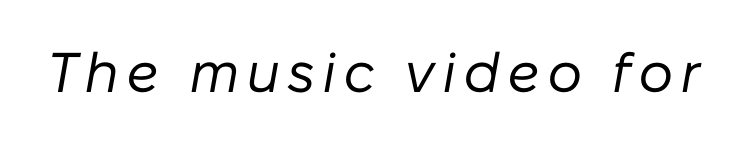
The image shows 56 px regular-weight type, italic (leaning right); set not underlined; low stroke contrast and a medium x-height.
